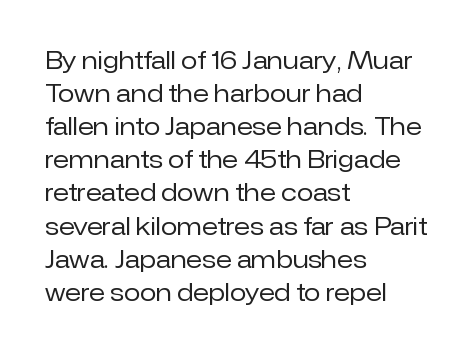
Q: Is the text bold? A: No.
Q: Is the text italic (slanted)? A: No, it is upright.
Q: Is the text underlined? A: No.
Q: How is the paragraph aligned? A: Left-aligned.
Q: Is the spacing between letters normal or unusually wide? A: Normal.
Q: Is the spacing between lines tight, normal or loose? A: Normal.
